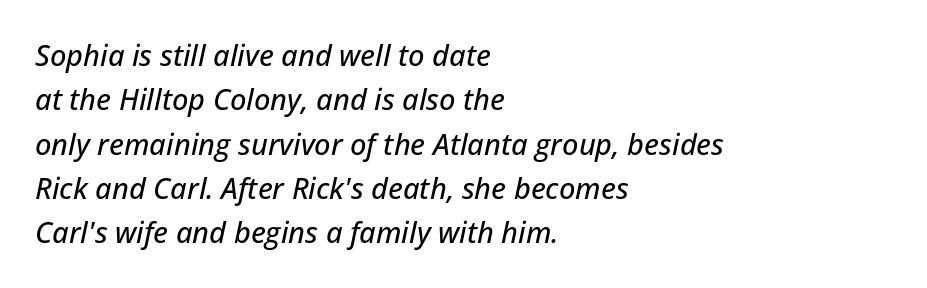
Style check: oblique. A typesetter would call this proportional, since set widths differ per character. Clear beneath every line of the passage. What's the leading like? Ordinary, nothing unusual. Spacing between characters is what you'd get straight out of the box.
